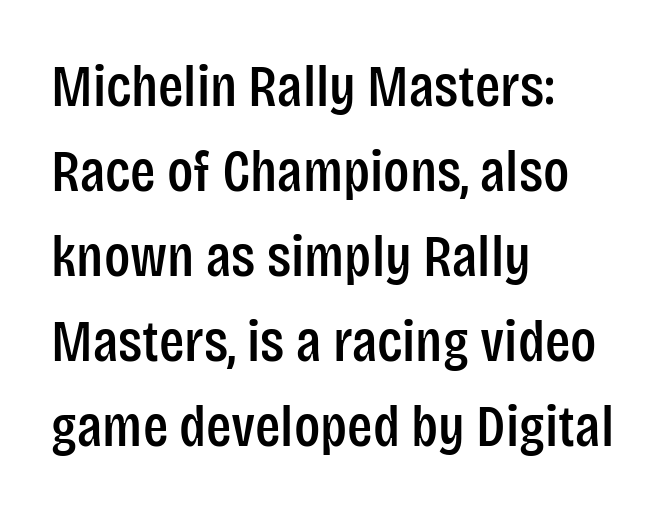
The rendering uses a moderate line-height, typical for paragraphs. The lettering stays uniformly vertical, giving the passage a roman look. This rendering uses left alignment, leaving the right contour irregular. To sum up the face: it is a sans, with no serifs.
